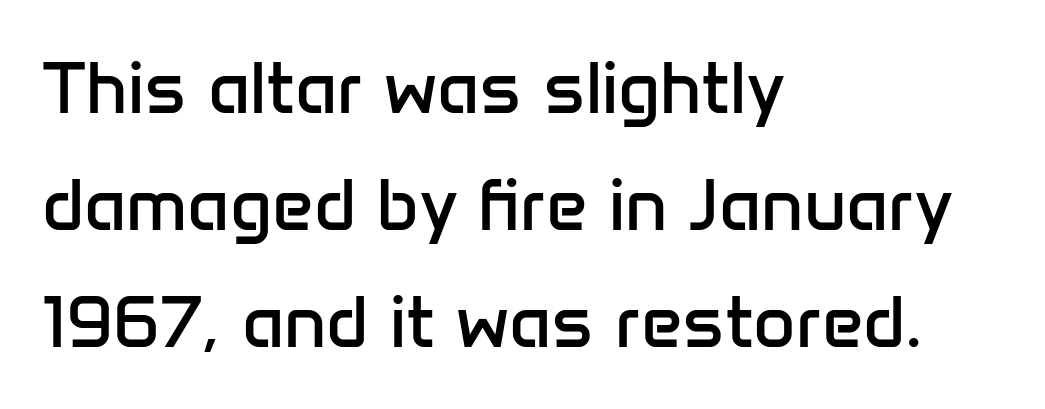
{"serif": "no", "italic": "no", "bold": "no", "weight": "regular", "width": "normal", "stroke_contrast": "low", "x_height": "medium", "monospaced": "no", "underline": "no", "align": "left", "line_spacing": "normal", "line_spacing_ratio": 1.6, "letter_spacing": "normal", "letter_spacing_em": 0.0, "glyph_px": 73}
